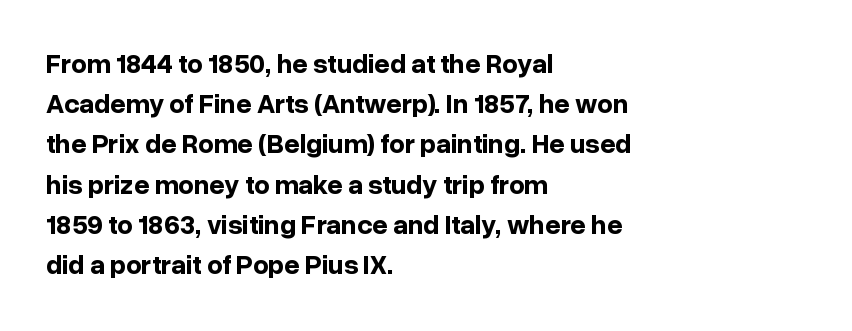
{"italic": "no", "bold": "yes", "underline": "no", "align": "left", "line_spacing": "normal", "line_spacing_ratio": 1.49, "letter_spacing": "normal", "letter_spacing_em": 0.0, "glyph_px": 27}
